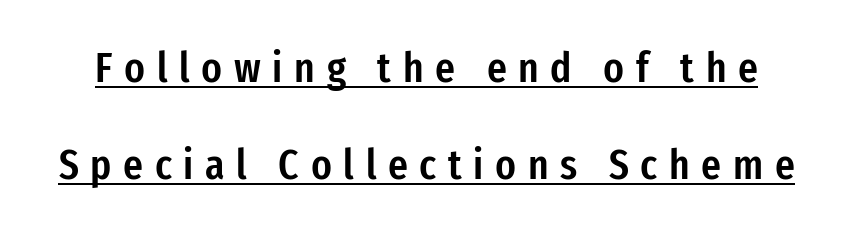
{"serif": "no", "italic": "no", "bold": "semi", "weight": "semibold", "width": "condensed", "stroke_contrast": "low", "x_height": "medium", "monospaced": "no", "underline": "yes", "line_spacing": "loose", "line_spacing_ratio": 2.26, "letter_spacing": "wide", "letter_spacing_em": 0.27, "glyph_px": 43}
